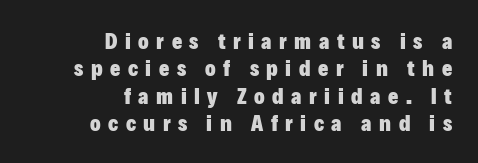
{"italic": "no", "bold": "yes", "underline": "no", "align": "right", "line_spacing": "normal", "line_spacing_ratio": 1.25, "letter_spacing": "wide", "letter_spacing_em": 0.34, "glyph_px": 22}
